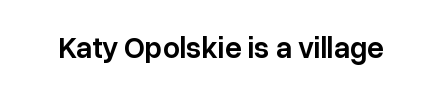
The image shows 30 px semibold sans-serif type, upright; set normal letter spacing, not underlined; low stroke contrast and a medium x-height.
